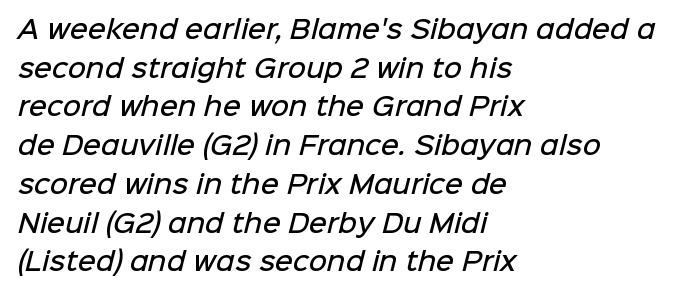
Q: Is the text bold? A: Semi-bold.
Q: Is the text underlined? A: No.
Q: How is the paragraph aligned? A: Left-aligned.
Q: Is the spacing between letters normal or unusually wide? A: Normal.
Q: Is the spacing between lines tight, normal or loose? A: Normal.
